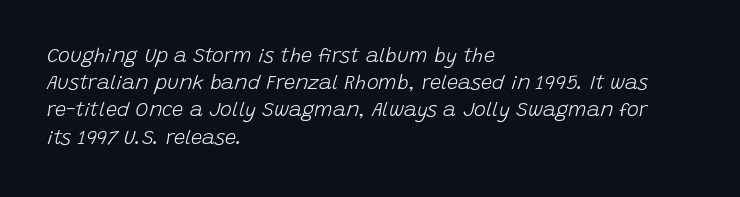
Q: Is the text bold? A: No.
Q: Is the text italic (slanted)? A: Yes, it leans right by about 15 degrees.
Q: Is the text underlined? A: No.
Q: How is the paragraph aligned? A: Left-aligned.
Q: Is the spacing between letters normal or unusually wide? A: Normal.
Q: Is the spacing between lines tight, normal or loose? A: Normal.
